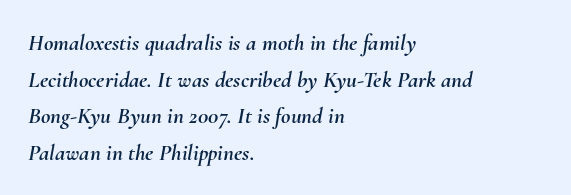
Does the copy run flush right? No — it runs flush left. The rendering keeps characters at their native spacing. Regarding leading, the lines here are spaced in the standard way. When letters slant like this, we call the style italic. This rendering features lettering with no underline.
